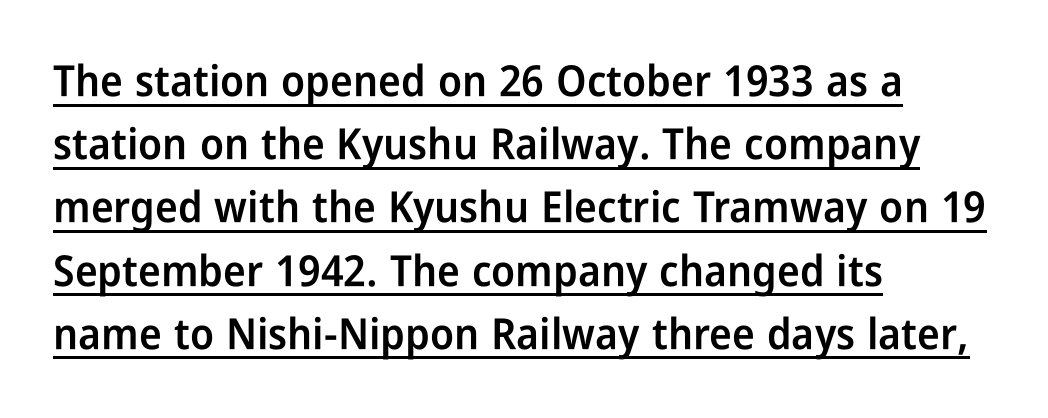
The image shows 43 px semibold, condensed sans-serif type, upright; set left-aligned, normal line spacing (1.47x), normal letter spacing, underlined; low stroke contrast and a medium x-height.
